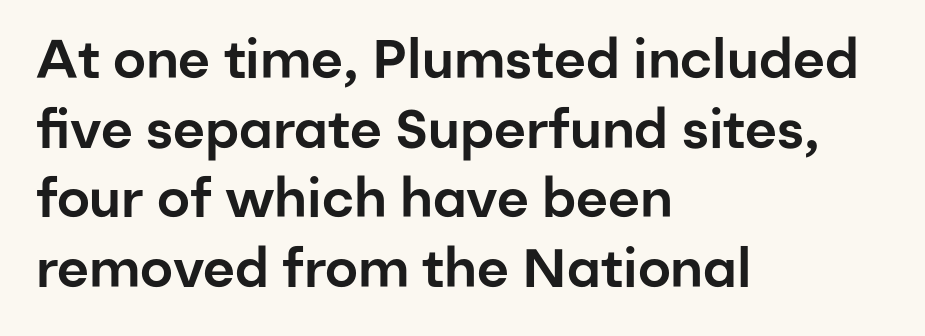
Q: Is the text italic (slanted)? A: No, it is upright.
Q: Is the typeface a serif or a sans-serif typeface? A: Sans-serif.
Q: Is the text underlined? A: No.
Q: How is the paragraph aligned? A: Left-aligned.
Q: Is the spacing between letters normal or unusually wide? A: Normal.
Q: Is the spacing between lines tight, normal or loose? A: Normal.
Q: Width (condensed, normal, or wide)? A: Normal.
Q: Stroke contrast? A: Low.
Q: x-height? A: Medium.
Q: Monospaced? A: No.
